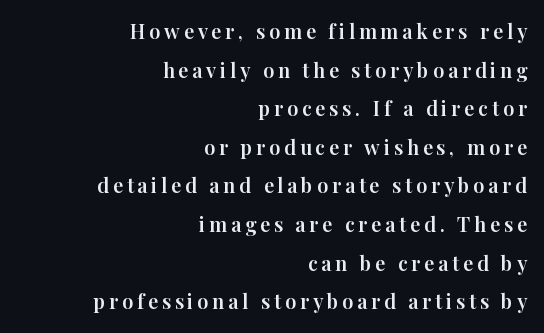
Q: Is the text italic (slanted)? A: No, it is upright.
Q: Is the text underlined? A: No.
Q: How is the paragraph aligned? A: Right-aligned.
Q: Is the spacing between lines tight, normal or loose? A: Loose.
